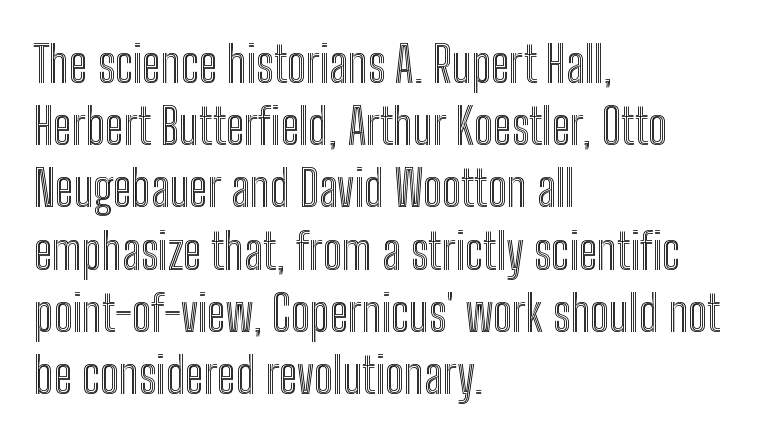
Style check: upright. Has an underline been added? It has not. Does the leading feel generous? No, just average. There is no visible air inserted between adjacent glyphs. Proportional: the letters do not fall into vertical columns. These lines stack with their left ends in a neat column.
